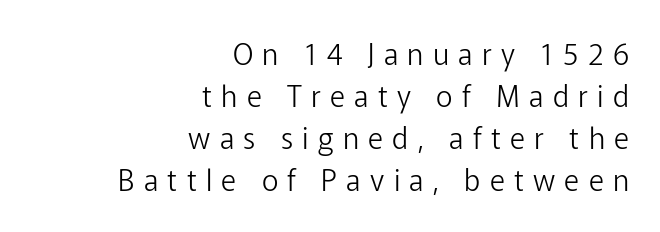
Between one letter and the next there's a generous, obvious gap. The strip under each line holds only bare page. Ink coverage per letter is moderate at most. Vertical strokes here are truly vertical.
